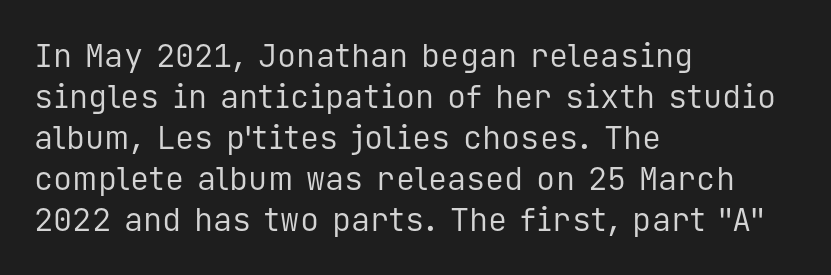
If you drew a ruler down the left edge, every line would touch it. Leading matches the norm, producing a regular column. Bare-footed words on every line. Every character here occupies the same horizontal width, giving the sample a typewriter-like rhythm. Nope, no serifs anywhere on these letters. Rendered with straight, roman letterforms.
